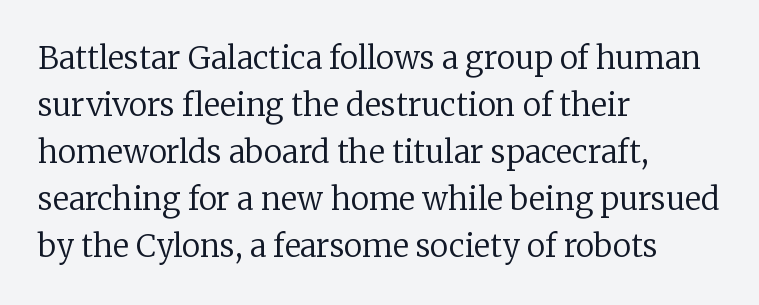
Q: Is the text bold? A: No.
Q: Is the text italic (slanted)? A: No, it is upright.
Q: Is the typeface a serif or a sans-serif typeface? A: Serif.
Q: Is the text underlined? A: No.
Q: How is the paragraph aligned? A: Left-aligned.
Q: Is the spacing between letters normal or unusually wide? A: Normal.
Q: Is the spacing between lines tight, normal or loose? A: Normal.
Q: Width (condensed, normal, or wide)? A: Normal.
Q: Stroke contrast? A: Low.
Q: x-height? A: Medium.
Q: Monospaced? A: No.
